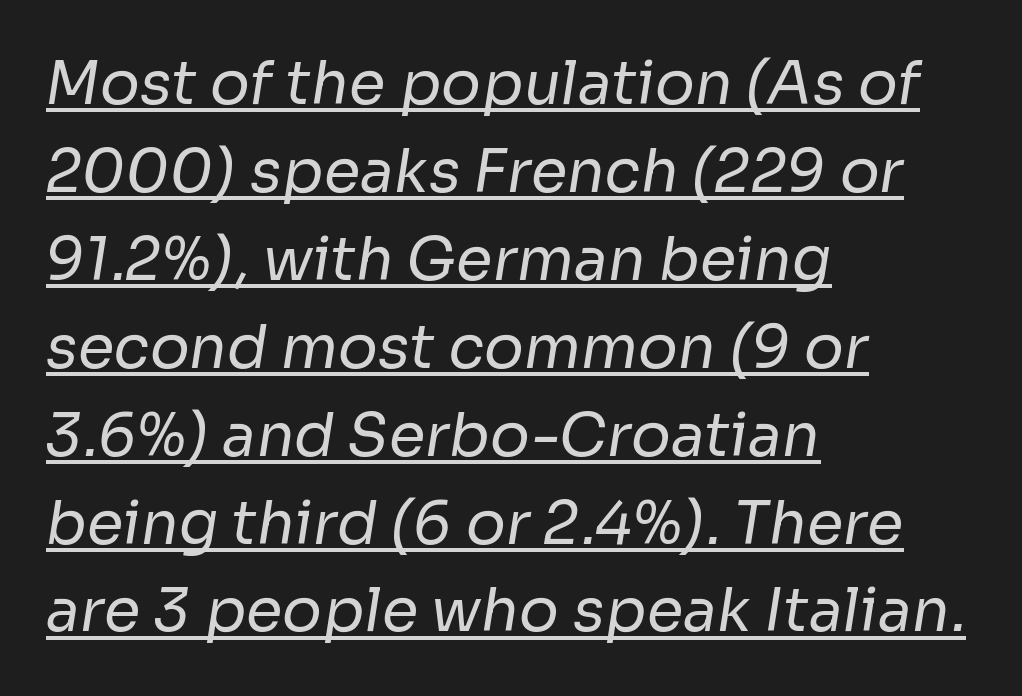
Q: Is the text bold? A: No.
Q: Is the typeface a serif or a sans-serif typeface? A: Sans-serif.
Q: Is the text underlined? A: Yes.
Q: How is the paragraph aligned? A: Left-aligned.
Q: Is the spacing between letters normal or unusually wide? A: Normal.
Q: Is the spacing between lines tight, normal or loose? A: Normal.
Q: Width (condensed, normal, or wide)? A: Normal.
Q: Stroke contrast? A: Low.
Q: x-height? A: Medium.
Q: Monospaced? A: No.
